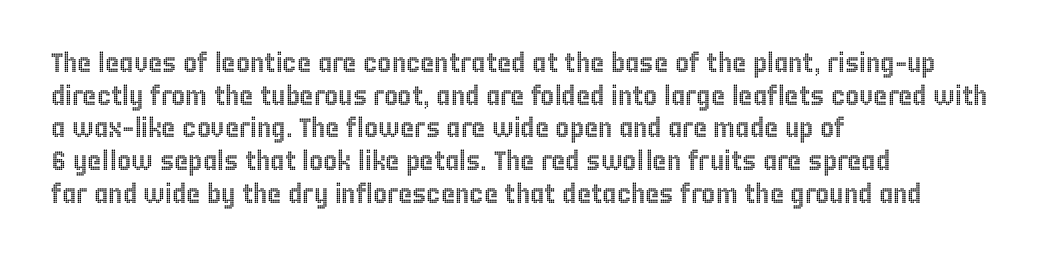
{"italic": "no", "underline": "no", "align": "left", "line_spacing_ratio": 1.21, "letter_spacing": "normal", "letter_spacing_em": 0.0, "glyph_px": 27}
